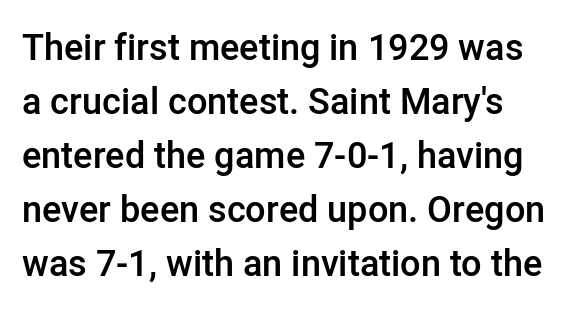
Posture: straight, roman, zero tilt. Honestly, there is no underline to notice here at all. Varying glyph widths throughout — classic text-font behaviour. Compared with an ordinary text face, these strokes are moderately heavier — a semibold.
